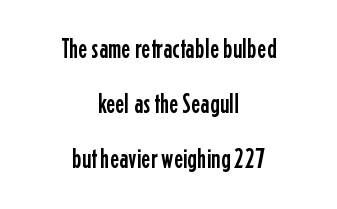
{"serif": "no", "italic": "no", "width": "condensed", "stroke_contrast": "low", "x_height": "medium", "monospaced": "no", "underline": "no", "align": "center", "line_spacing": "loose", "line_spacing_ratio": 1.96, "letter_spacing": "normal", "letter_spacing_em": 0.0, "glyph_px": 28}
